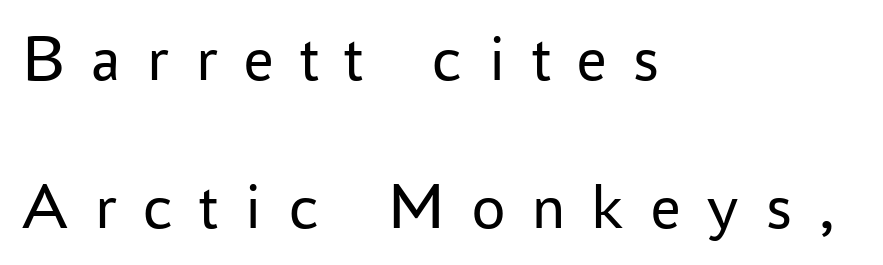
Ordinary non-slanted type is in use. Loosely led — the rows are spread out. The space beneath each line is pristine and unruled. The tracking reads as deliberately expanded to a designer's eye. Think of a printed novel: that variable character pitch is what you see here.
